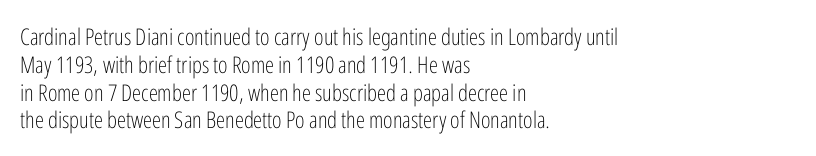
Italic: no, the glyphs are upright roman. Typeset ragged right — the left edge is the straight one. The gaps between neighbouring characters are ordinary and unremarkable. No letter is thick-stroked: the sample isn't bold. Lines of text with bare space underneath.
